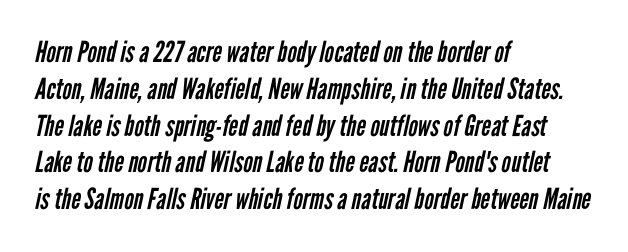
Q: Is the text bold? A: No.
Q: Is the typeface a serif or a sans-serif typeface? A: Sans-serif.
Q: Is the text underlined? A: No.
Q: How is the paragraph aligned? A: Left-aligned.
Q: Is the spacing between letters normal or unusually wide? A: Normal.
Q: Is the spacing between lines tight, normal or loose? A: Normal.
Q: Width (condensed, normal, or wide)? A: Condensed.
Q: Stroke contrast? A: Low.
Q: x-height? A: Medium.
Q: Monospaced? A: No.
